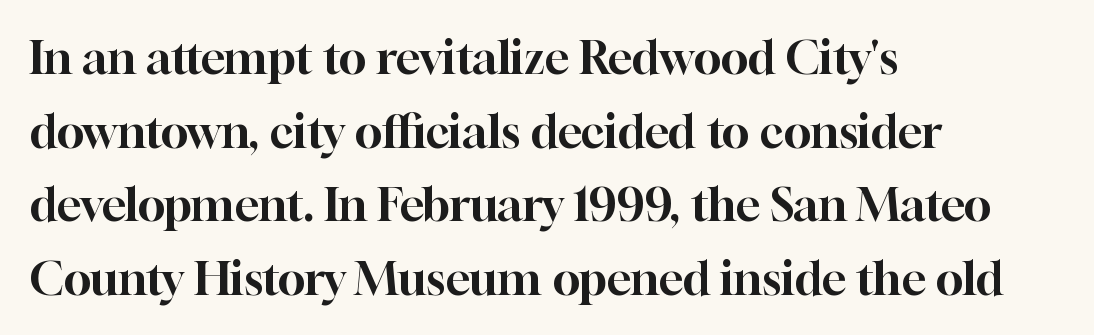
{"serif": "yes", "italic": "no", "width": "normal", "stroke_contrast": "high", "x_height": "medium", "monospaced": "no", "underline": "no", "align": "left", "line_spacing": "normal", "line_spacing_ratio": 1.6, "letter_spacing": "normal", "letter_spacing_em": 0.0, "glyph_px": 46}
